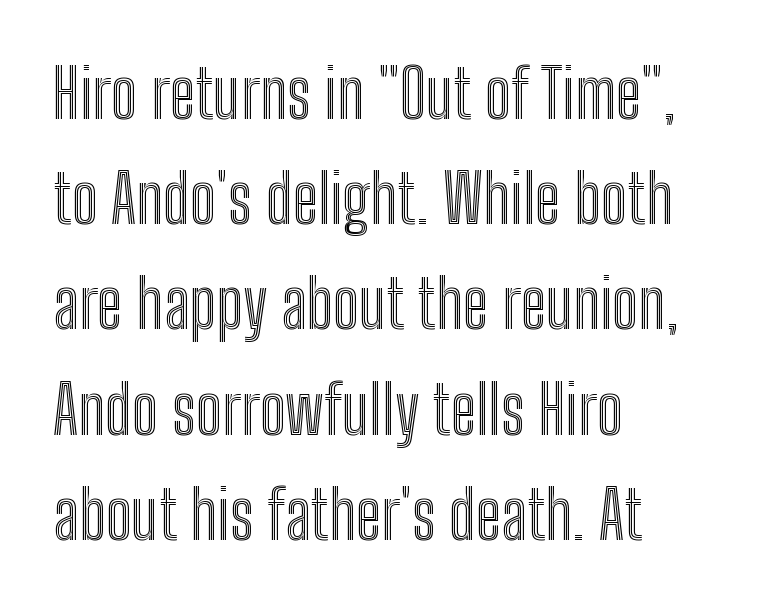
The image shows 67 px condensed type, upright; set left-aligned, normal line spacing (1.57x), normal letter spacing, not underlined; a medium x-height.
